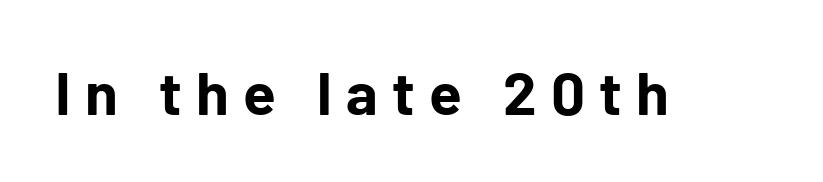
The image shows 60 px bold sans-serif type, upright; set unusually wide letter spacing (+0.24 em), not underlined; low stroke contrast and a medium x-height.
